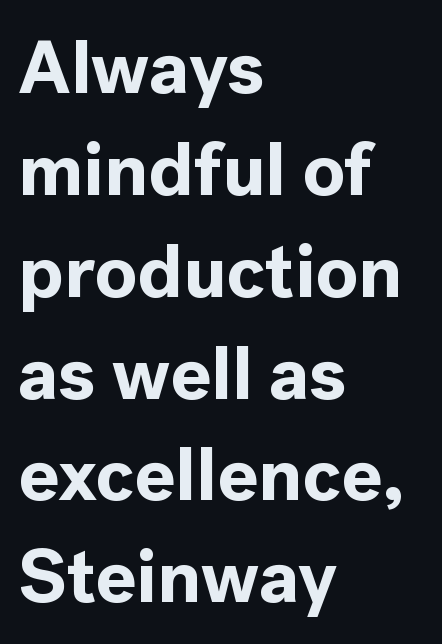
The image shows 76 px bold sans-serif type, upright; set left-aligned, normal line spacing (1.34x), normal letter spacing, not underlined; a medium x-height.
